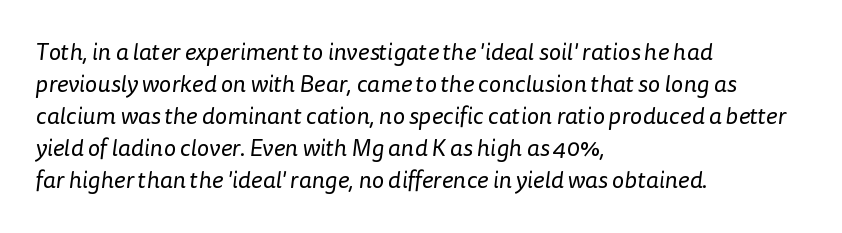
Q: Is the text bold? A: No.
Q: Is the text underlined? A: No.
Q: How is the paragraph aligned? A: Left-aligned.
Q: Is the spacing between letters normal or unusually wide? A: Normal.
Q: Is the spacing between lines tight, normal or loose? A: Normal.
